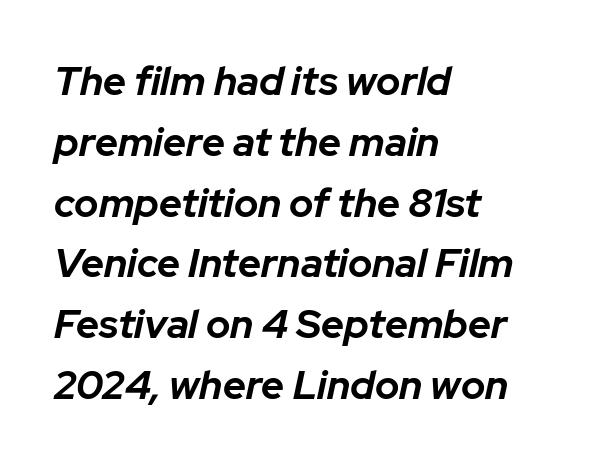
{"italic": "yes", "lean": "right", "slant_degrees": 12, "bold": "yes", "weight": "bold", "width": "normal", "stroke_contrast": "low", "x_height": "medium", "monospaced": "no", "underline": "no", "align": "left", "line_spacing": "normal", "line_spacing_ratio": 1.52, "letter_spacing": "normal", "letter_spacing_em": 0.0, "glyph_px": 40}
